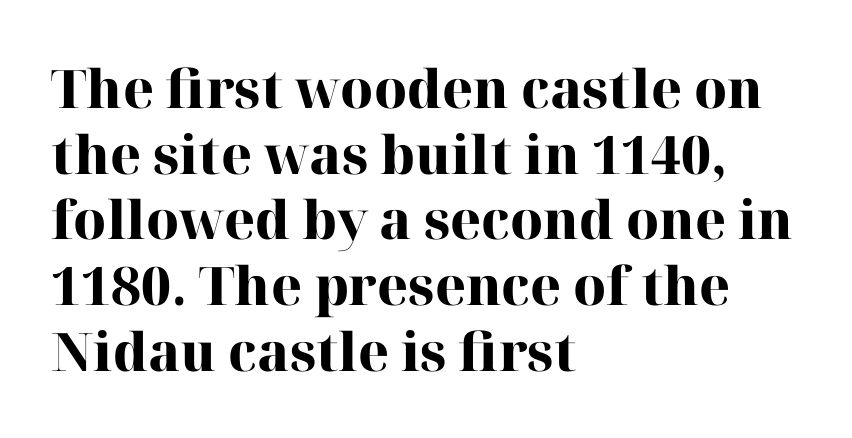
Spacing verdict: proportional, widths tailored to each character. The space beneath each line is pristine and unruled. This sample uses a serif face. The specimen reads as upright at a glance.
